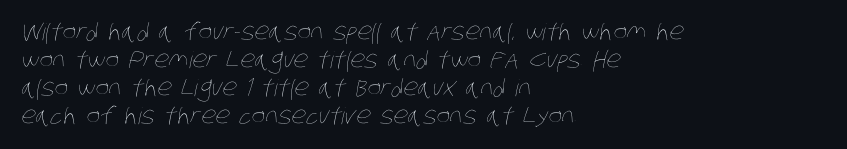
Line starts are locked; line ends wander. Students, note that the glyphs here touch the page at normal intervals. Just letters on the line, the space beneath them empty. Is the type heavy? It reads as light-to-regular instead.
